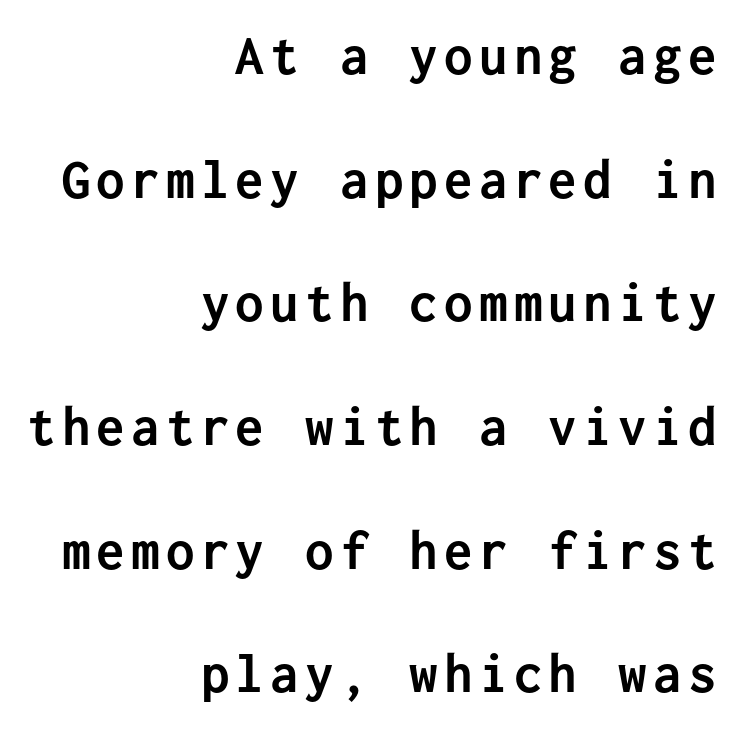
The image shows 57 px semibold sans-serif type, upright, monospaced; set right-aligned, loose line spacing (2.17x), not underlined; low stroke contrast and a medium x-height.
